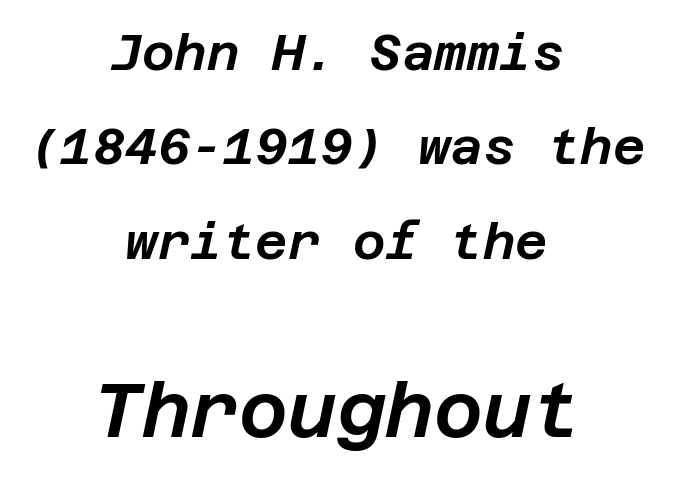
{"italic": "yes", "lean": "right", "slant_degrees": 12, "width": "normal", "stroke_contrast": "low", "x_height": "large", "underline": "no", "align": "center", "line_spacing_ratio": 1.89, "letter_spacing": "normal", "letter_spacing_em": 0.0, "larger_block": "second", "size_ratio": 1.5, "glyph_px": 75}
